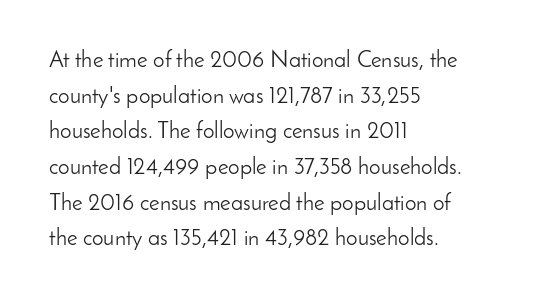
The image shows 23 px text type, upright; set left-aligned, normal line spacing (1.55x), normal letter spacing, not underlined.
